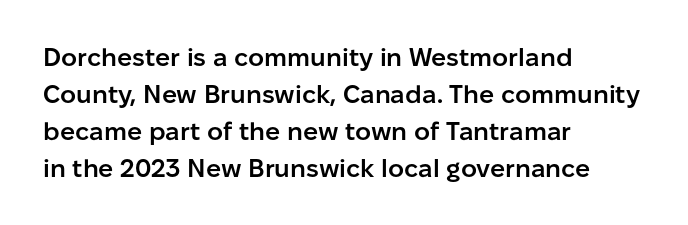
Q: Is the text bold? A: Semi-bold.
Q: Is the text italic (slanted)? A: No, it is upright.
Q: Is the text underlined? A: No.
Q: How is the paragraph aligned? A: Left-aligned.
Q: Is the spacing between letters normal or unusually wide? A: Normal.
Q: Is the spacing between lines tight, normal or loose? A: Normal.
